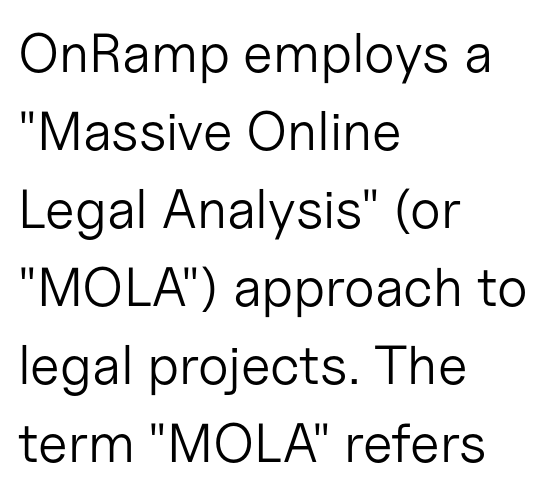
A typesetter would mark this as roman, not italic. This rendering leaves character spacing at its baseline value. The block of text has a typical density, with ordinary space between rows. The strip under each line holds only bare page. What kind of face is this? One without serifs — a sans.
